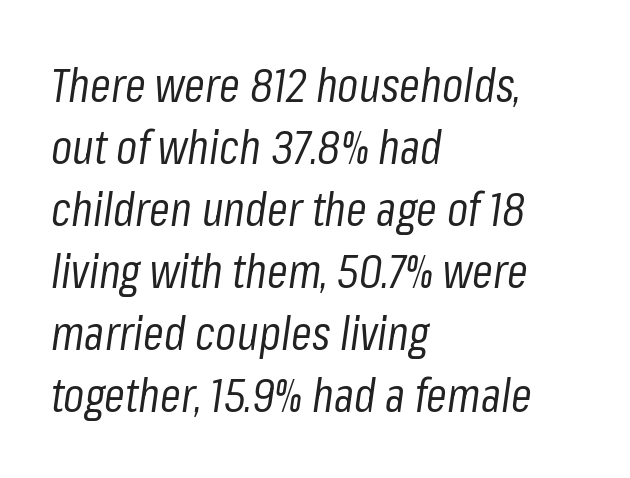
The image shows 47 px regular-weight, condensed type, italic (leaning right); set left-aligned, normal line spacing (1.32x), normal letter spacing, not underlined; low stroke contrast and a medium x-height.
